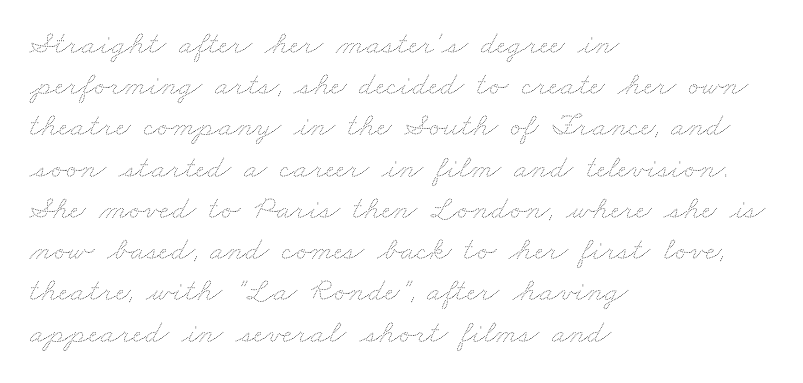
{"bold": "no", "weight": "thin", "width": "wide", "stroke_contrast": "medium", "x_height": "small", "monospaced": "no", "underline": "no", "align": "left", "line_spacing": "normal", "line_spacing_ratio": 1.25, "letter_spacing": "normal", "letter_spacing_em": 0.0, "glyph_px": 33}
